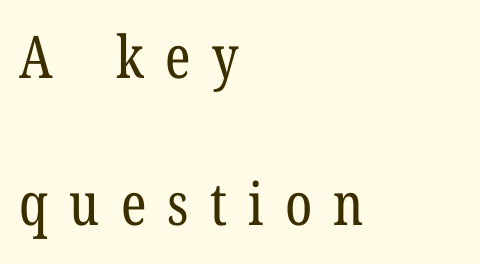
Q: Is the text bold? A: No.
Q: Is the text italic (slanted)? A: No, it is upright.
Q: Is the typeface a serif or a sans-serif typeface? A: Serif.
Q: Is the text underlined? A: No.
Q: How is the paragraph aligned? A: Left-aligned.
Q: Is the spacing between letters normal or unusually wide? A: Unusually wide.
Q: Is the spacing between lines tight, normal or loose? A: Loose.
Q: Width (condensed, normal, or wide)? A: Condensed.
Q: Stroke contrast? A: Low.
Q: x-height? A: Medium.
Q: Monospaced? A: No.
